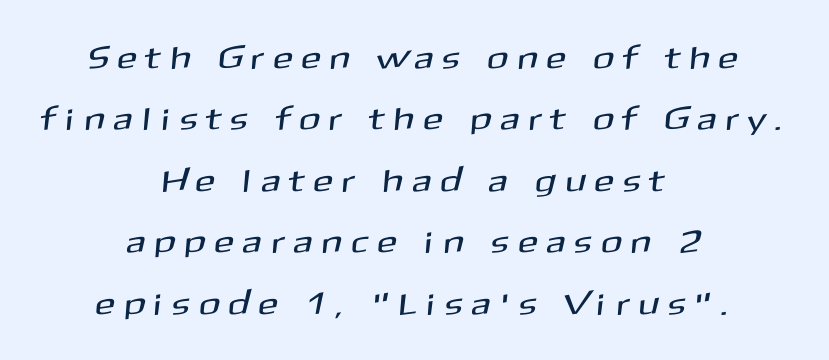
The image shows 32 px sans-serif type; set centered, loose line spacing (1.92x), unusually wide letter spacing (+0.35 em), not underlined; medium stroke contrast and a medium x-height.
